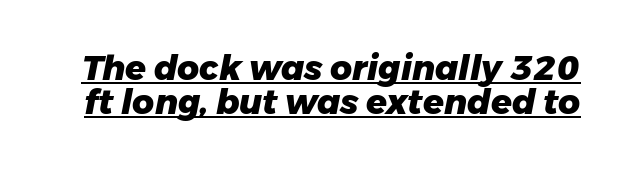
{"italic": "yes", "lean": "right", "slant_degrees": 11, "bold": "yes", "weight": "heavy", "width": "normal", "stroke_contrast": "low", "x_height": "medium", "monospaced": "no", "underline": "yes", "line_spacing": "tight", "line_spacing_ratio": 0.99, "letter_spacing": "normal", "letter_spacing_em": 0.0, "glyph_px": 34}
